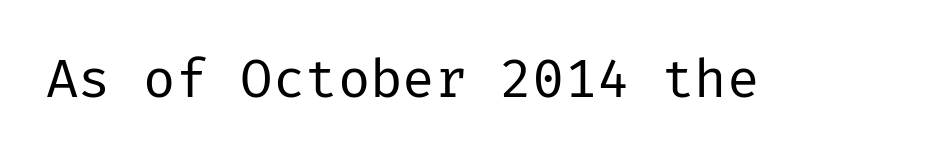
{"serif": "no", "italic": "no", "bold": "no", "weight": "regular", "width": "normal", "stroke_contrast": "low", "x_height": "medium", "underline": "no", "letter_spacing": "normal", "letter_spacing_em": 0.0, "glyph_px": 54}
